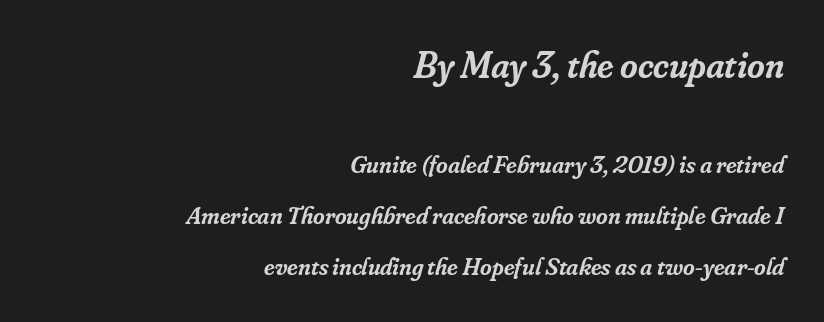
{"serif": "yes", "italic": "yes", "lean": "right", "slant_degrees": 16, "bold": "semi", "weight": "semibold", "width": "normal", "stroke_contrast": "low", "x_height": "small", "monospaced": "no", "underline": "no", "align": "right", "line_spacing": "loose", "line_spacing_ratio": 2.04, "letter_spacing": "normal", "letter_spacing_em": 0.0, "larger_block": "first", "size_ratio": 1.52, "glyph_px": 38}
